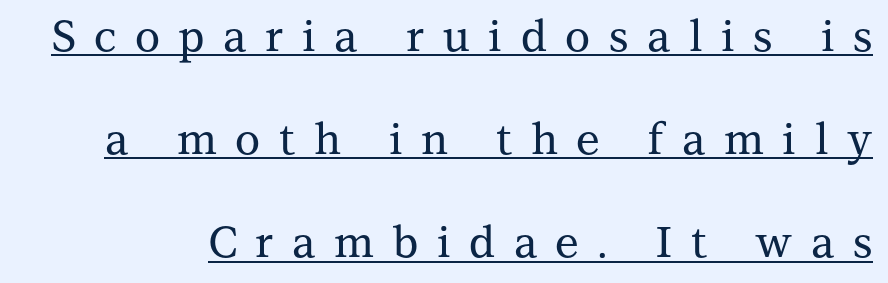
The image shows 43 px serif type, upright; set loose line spacing (2.4x), unusually wide letter spacing (+0.43 em), underlined; medium stroke contrast and a medium x-height.
